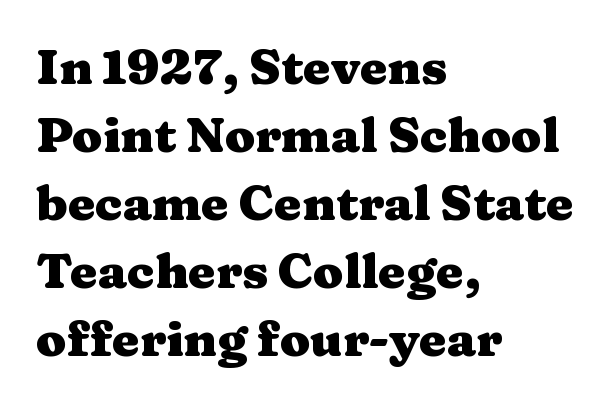
The image shows 49 px heavy, wide serif type, upright; set left-aligned, normal line spacing (1.39x), normal letter spacing, not underlined; medium stroke contrast and a medium x-height.
